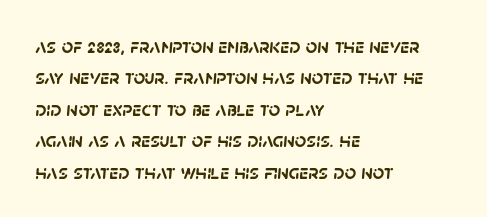
Q: Is the text bold? A: Yes.
Q: Is the text underlined? A: No.
Q: How is the paragraph aligned? A: Left-aligned.
Q: Is the spacing between letters normal or unusually wide? A: Normal.
Q: Is the spacing between lines tight, normal or loose? A: Normal.
